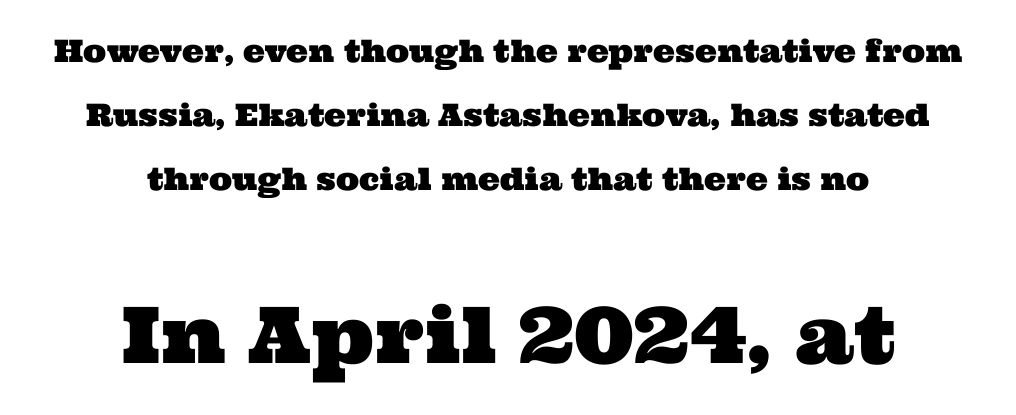
{"serif": "yes", "width": "wide", "stroke_contrast": "medium", "x_height": "medium", "monospaced": "no", "underline": "no", "align": "center", "line_spacing": "loose", "line_spacing_ratio": 2.06, "letter_spacing": "normal", "letter_spacing_em": 0.0, "larger_block": "second", "size_ratio": 2.52, "glyph_px": 78}
